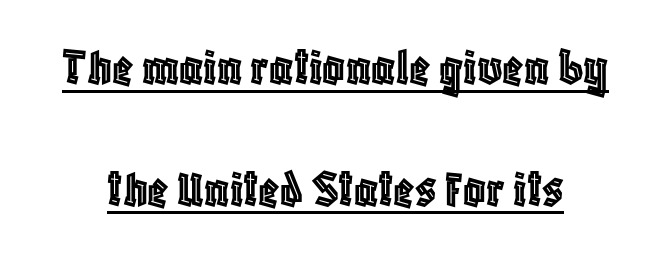
The rendering uses natural spacing where letterforms have individual widths. Spacing between characters is what you'd get straight out of the box. A typesetter would mark this as roman, not italic. Decoration check: the copy is underlined.
